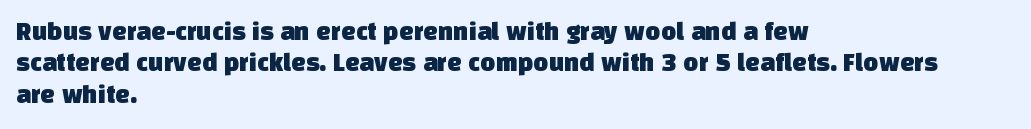
{"underline": "no", "align": "left", "line_spacing_ratio": 1.21, "letter_spacing": "normal", "letter_spacing_em": 0.0, "glyph_px": 26}
